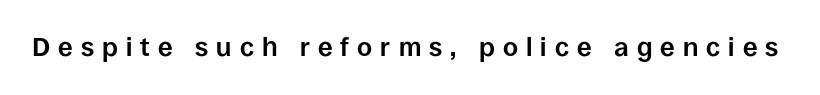
The image shows 26 px bold type, upright; set unusually wide letter spacing (+0.31 em), not underlined.
